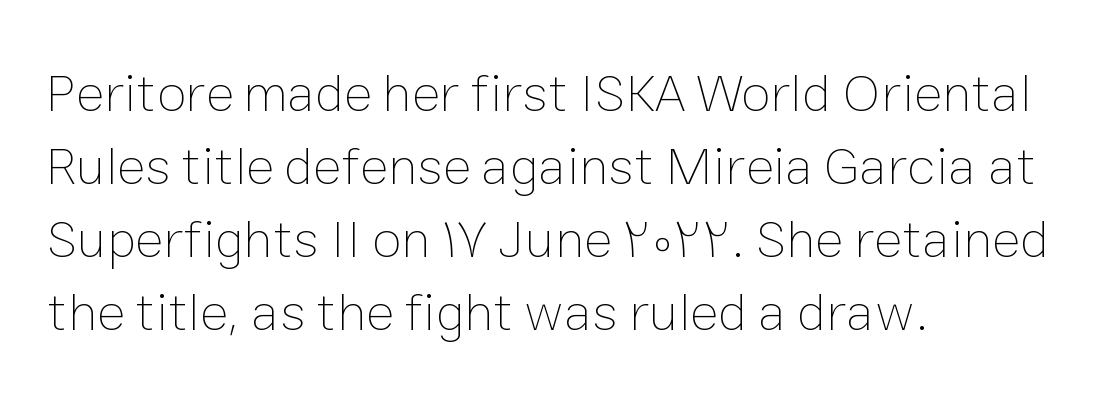
In CSS terms this would be text-align: left. This is the regular roman posture of the typeface. No extra tracking has been applied to these lines. Weight: in the light-to-regular range. Bare-footed words on every line.
